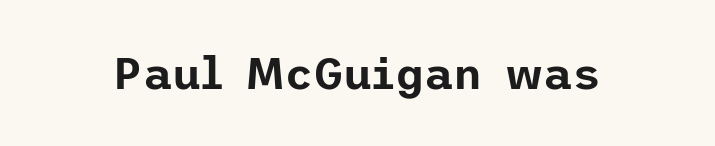
Q: Is the text italic (slanted)? A: No, it is upright.
Q: Is the typeface a serif or a sans-serif typeface? A: Sans-serif.
Q: Is the text underlined? A: No.
Q: Is the spacing between letters normal or unusually wide? A: Normal.
Q: Width (condensed, normal, or wide)? A: Normal.
Q: Stroke contrast? A: Low.
Q: x-height? A: Medium.
